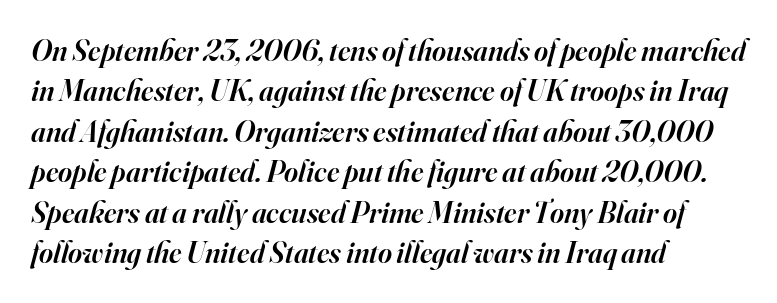
{"serif": "yes", "italic": "yes", "lean": "right", "slant_degrees": 16, "bold": "semi", "weight": "semibold", "width": "normal", "stroke_contrast": "high", "x_height": "small", "monospaced": "no", "underline": "no", "align": "left", "line_spacing": "normal", "line_spacing_ratio": 1.35, "letter_spacing": "normal", "letter_spacing_em": 0.0, "glyph_px": 30}
